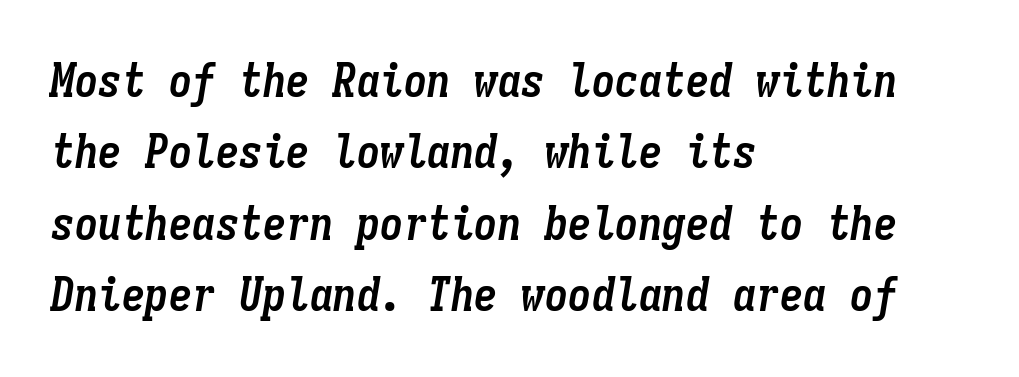
Notice how the passage keeps a crisp vertical edge on the left only. You could count columns in this text — the font is strictly monospaced. This rendering features lettering with no underline. A typesetter would mark this as italic. Compared with an ordinary text face, these strokes are far heavier — a full bold. Whoever set this chose a conventional vertical rhythm.
